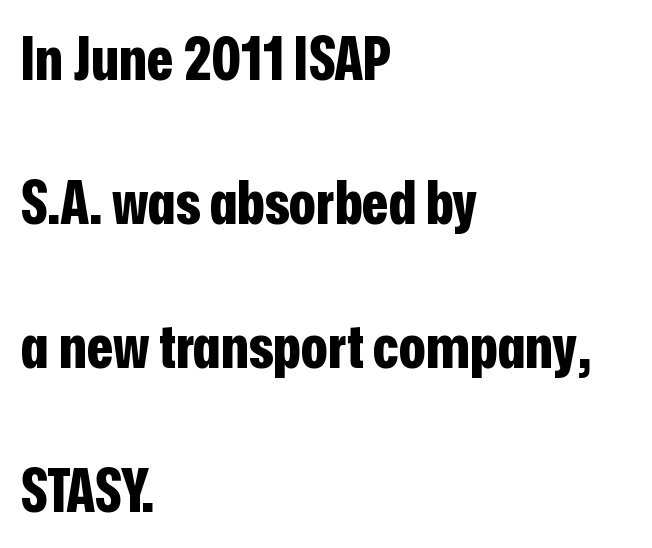
{"serif": "no", "italic": "no", "bold": "yes", "weight": "bold", "width": "condensed", "stroke_contrast": "low", "x_height": "medium", "monospaced": "no", "underline": "no", "align": "left", "line_spacing": "loose", "line_spacing_ratio": 2.36, "letter_spacing": "normal", "letter_spacing_em": 0.0, "glyph_px": 61}
